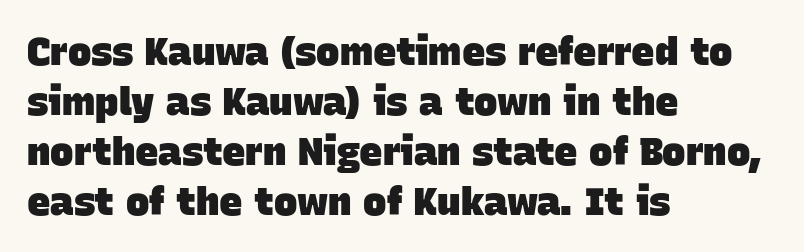
{"serif": "no", "bold": "yes", "weight": "heavy", "width": "normal", "stroke_contrast": "low", "x_height": "large", "monospaced": "no", "underline": "no", "align": "left", "line_spacing": "normal", "line_spacing_ratio": 1.28, "letter_spacing": "normal", "letter_spacing_em": 0.0, "glyph_px": 39}
